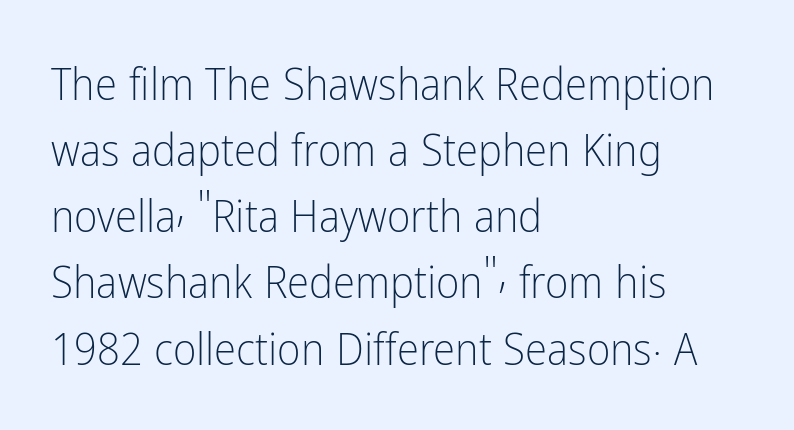
{"serif": "no", "italic": "no", "bold": "no", "weight": "light", "width": "condensed", "stroke_contrast": "low", "x_height": "medium", "monospaced": "no", "underline": "no", "align": "left", "line_spacing": "normal", "line_spacing_ratio": 1.47, "letter_spacing": "normal", "letter_spacing_em": 0.0, "glyph_px": 45}
